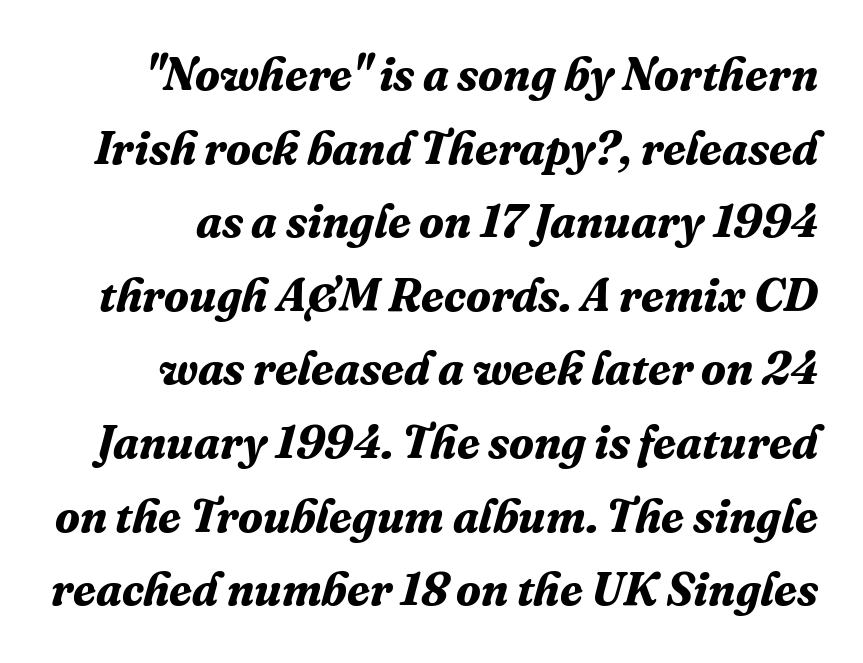
{"serif": "yes", "italic": "yes", "lean": "right", "slant_degrees": 16, "bold": "yes", "weight": "bold", "width": "normal", "stroke_contrast": "medium", "x_height": "medium", "monospaced": "no", "underline": "no", "line_spacing": "normal", "line_spacing_ratio": 1.6, "letter_spacing": "normal", "letter_spacing_em": 0.0, "glyph_px": 46}
